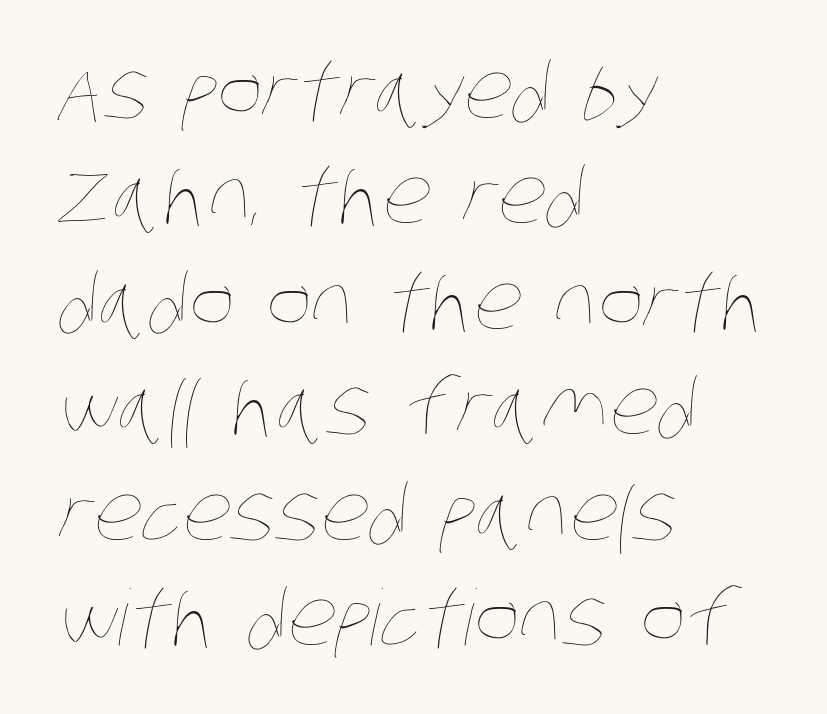
Q: Is the text bold? A: No.
Q: Is the text underlined? A: No.
Q: How is the paragraph aligned? A: Left-aligned.
Q: Is the spacing between letters normal or unusually wide? A: Normal.
Q: Is the spacing between lines tight, normal or loose? A: Normal.
Q: Width (condensed, normal, or wide)? A: Condensed.
Q: Stroke contrast? A: Low.
Q: x-height? A: Large.
Q: Monospaced? A: No.
